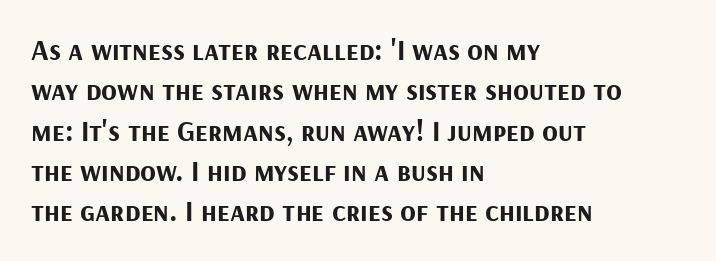
{"serif": "no", "italic": "no", "bold": "yes", "weight": "bold", "width": "normal", "stroke_contrast": "medium", "x_height": "medium", "monospaced": "no", "underline": "no", "align": "left", "line_spacing": "normal", "line_spacing_ratio": 1.39, "letter_spacing": "normal", "letter_spacing_em": 0.0, "glyph_px": 29}
